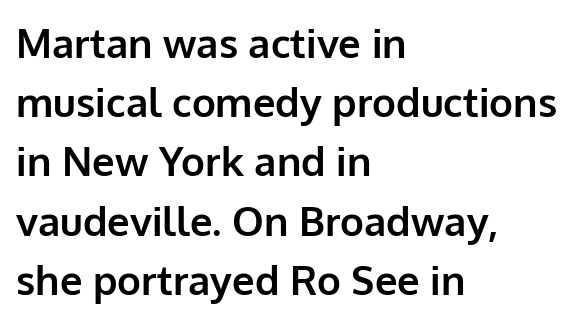
The image shows 40 px bold sans-serif type, upright; set left-aligned, normal line spacing (1.48x), normal letter spacing, not underlined; low stroke contrast and a medium x-height.
